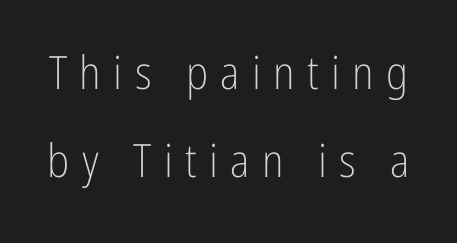
The image shows 46 px light, condensed sans-serif type, upright; set loose line spacing (1.91x), unusually wide letter spacing (+0.27 em), not underlined; low stroke contrast and a medium x-height.
